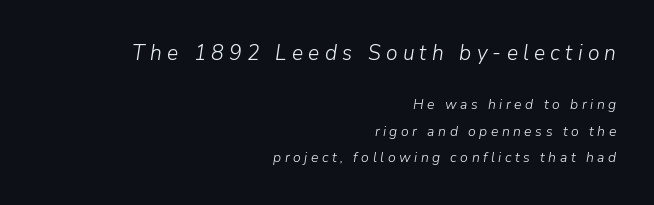
Is the lower block the larger one? No — the upper block carries the bigger type. Weight: in the light-to-regular range. The string is rendered with underlining switched off. This sample uses expanded letter spacing, leaving extra air between glyphs. The lines in this sample share a right terminus and differ only in where they begin.
